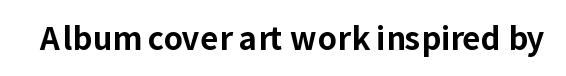
Q: Is the text bold? A: Yes.
Q: Is the text italic (slanted)? A: No, it is upright.
Q: Is the typeface a serif or a sans-serif typeface? A: Sans-serif.
Q: Is the text underlined? A: No.
Q: Is the spacing between letters normal or unusually wide? A: Normal.
Q: Width (condensed, normal, or wide)? A: Normal.
Q: Stroke contrast? A: Low.
Q: x-height? A: Medium.
Q: Monospaced? A: No.
